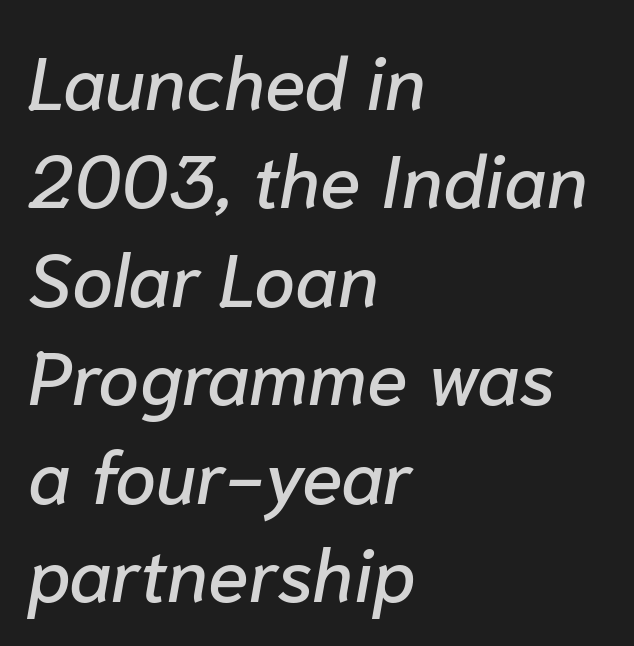
Q: Is the text italic (slanted)? A: Yes, it leans right by about 10 degrees.
Q: Is the text underlined? A: No.
Q: How is the paragraph aligned? A: Left-aligned.
Q: Is the spacing between letters normal or unusually wide? A: Normal.
Q: Is the spacing between lines tight, normal or loose? A: Normal.
Q: Width (condensed, normal, or wide)? A: Normal.
Q: Stroke contrast? A: Low.
Q: x-height? A: Medium.
Q: Monospaced? A: No.
